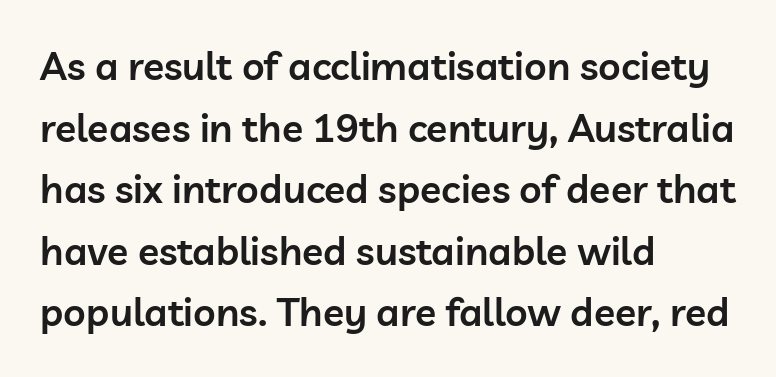
Q: Is the text bold? A: Semi-bold.
Q: Is the text italic (slanted)? A: No, it is upright.
Q: Is the typeface a serif or a sans-serif typeface? A: Sans-serif.
Q: Is the text underlined? A: No.
Q: How is the paragraph aligned? A: Left-aligned.
Q: Is the spacing between letters normal or unusually wide? A: Normal.
Q: Is the spacing between lines tight, normal or loose? A: Normal.
Q: Width (condensed, normal, or wide)? A: Normal.
Q: Stroke contrast? A: Low.
Q: x-height? A: Medium.
Q: Monospaced? A: No.
